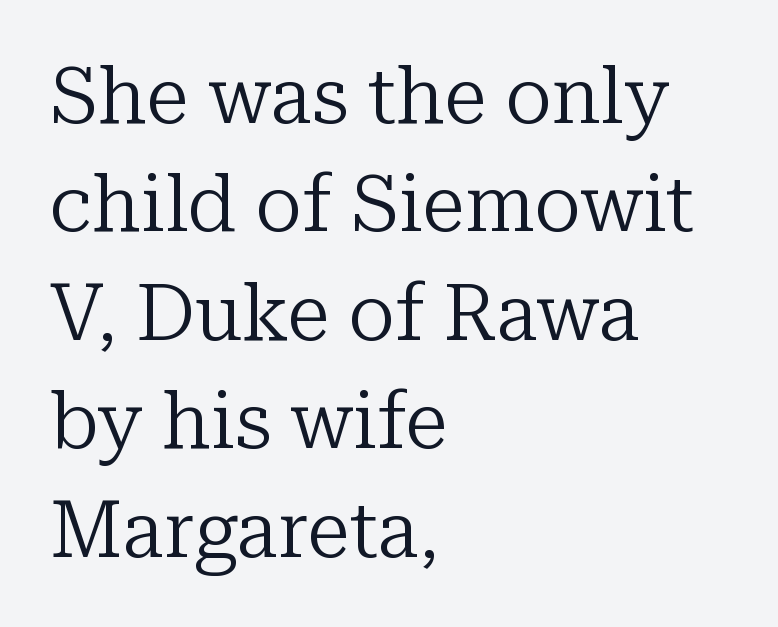
{"serif": "yes", "italic": "no", "bold": "no", "weight": "regular", "width": "normal", "stroke_contrast": "low", "x_height": "medium", "monospaced": "no", "underline": "no", "align": "left", "line_spacing": "normal", "line_spacing_ratio": 1.39, "letter_spacing": "normal", "letter_spacing_em": 0.0, "glyph_px": 78}
